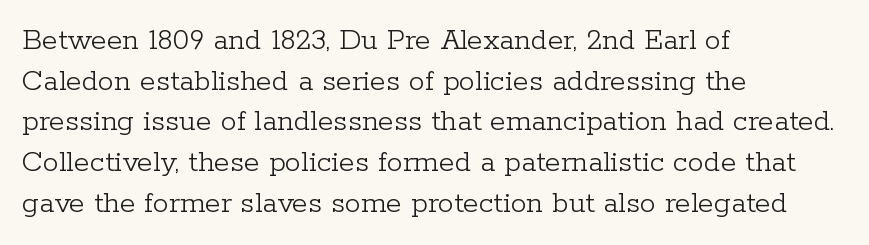
{"serif": "yes", "italic": "no", "bold": "no", "weight": "light", "width": "normal", "stroke_contrast": "low", "x_height": "medium", "monospaced": "no", "underline": "no", "align": "left", "line_spacing": "normal", "line_spacing_ratio": 1.27, "letter_spacing": "normal", "letter_spacing_em": 0.0, "glyph_px": 32}
